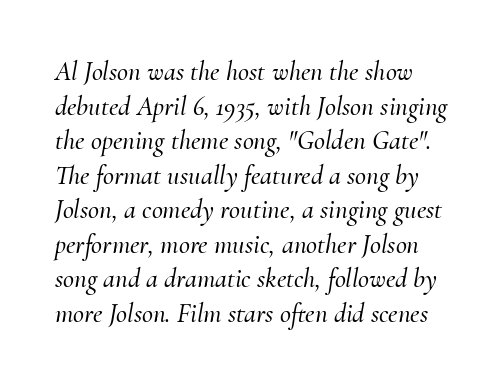
The image shows 27 px text type, italic (leaning right); set normal line spacing (1.28x), normal letter spacing, not underlined.
